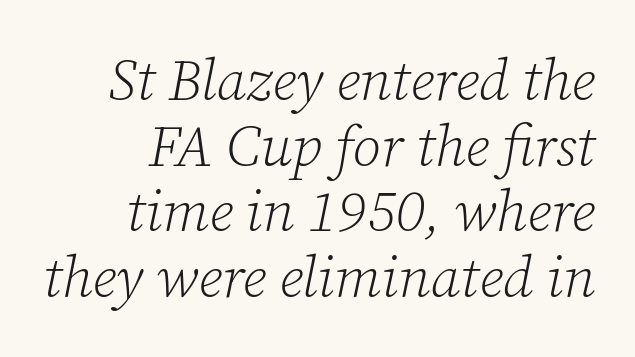
{"serif": "yes", "italic": "yes", "lean": "right", "slant_degrees": 12, "bold": "no", "weight": "light", "width": "normal", "stroke_contrast": "low", "x_height": "medium", "monospaced": "no", "underline": "no", "align": "right", "line_spacing": "tight", "line_spacing_ratio": 1.15, "letter_spacing": "normal", "letter_spacing_em": 0.0, "glyph_px": 57}
